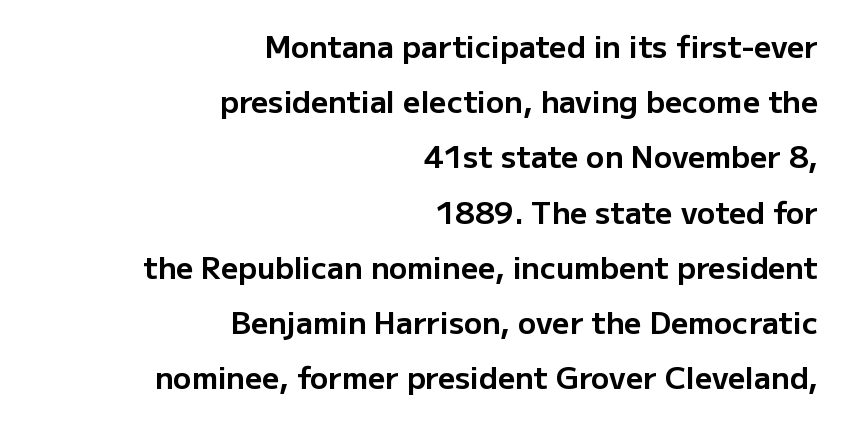
Posture: upright roman. Just letters on the line, the space beneath them empty. The passage shown is emphatically bold. The letters sit at their default tracking, neither squeezed nor spread. Note the varied advance widths — an 'i' is clearly narrower than an 'm'.
